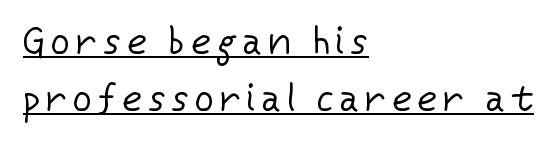
{"serif": "no", "italic": "no", "bold": "no", "weight": "regular", "width": "normal", "stroke_contrast": "low", "x_height": "medium", "monospaced": "no", "underline": "yes", "align": "left", "line_spacing": "normal", "line_spacing_ratio": 1.5, "glyph_px": 38}
